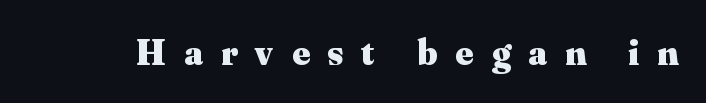
Q: Is the text bold? A: Yes.
Q: Is the text italic (slanted)? A: No, it is upright.
Q: Is the typeface a serif or a sans-serif typeface? A: Serif.
Q: Is the text underlined? A: No.
Q: Is the spacing between letters normal or unusually wide? A: Unusually wide.
Q: Width (condensed, normal, or wide)? A: Normal.
Q: Stroke contrast? A: Medium.
Q: x-height? A: Small.
Q: Monospaced? A: No.
